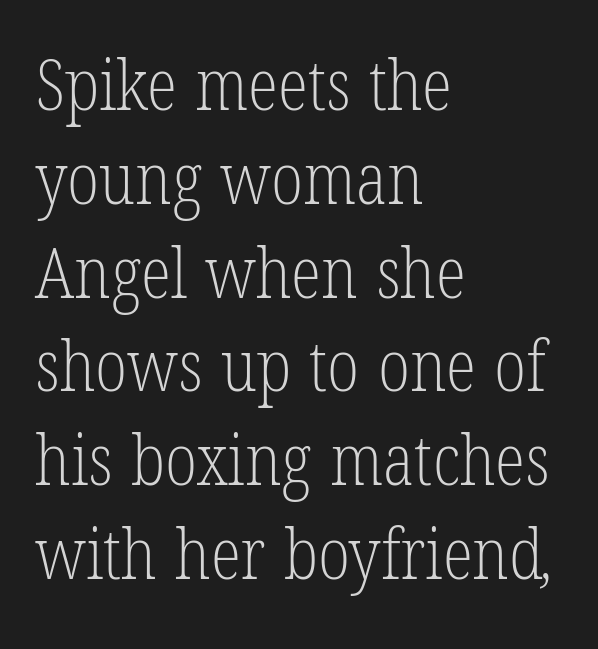
{"serif": "yes", "bold": "no", "weight": "light", "width": "condensed", "stroke_contrast": "low", "x_height": "medium", "monospaced": "no", "underline": "no", "align": "left", "line_spacing": "normal", "line_spacing_ratio": 1.34, "letter_spacing": "normal", "letter_spacing_em": 0.0, "glyph_px": 70}
